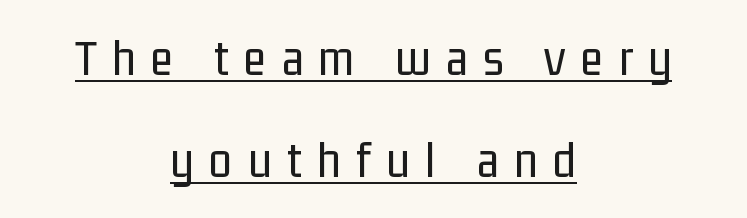
{"serif": "no", "italic": "no", "bold": "no", "weight": "regular", "width": "condensed", "stroke_contrast": "low", "x_height": "medium", "monospaced": "no", "underline": "yes", "align": "center", "line_spacing": "loose", "line_spacing_ratio": 1.97, "letter_spacing": "wide", "letter_spacing_em": 0.3, "glyph_px": 52}
